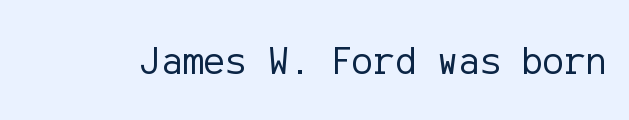
Q: Is the text bold? A: No.
Q: Is the text italic (slanted)? A: No, it is upright.
Q: Is the typeface a serif or a sans-serif typeface? A: Sans-serif.
Q: Is the text underlined? A: No.
Q: Is the spacing between letters normal or unusually wide? A: Normal.
Q: Width (condensed, normal, or wide)? A: Normal.
Q: Stroke contrast? A: Low.
Q: x-height? A: Medium.
